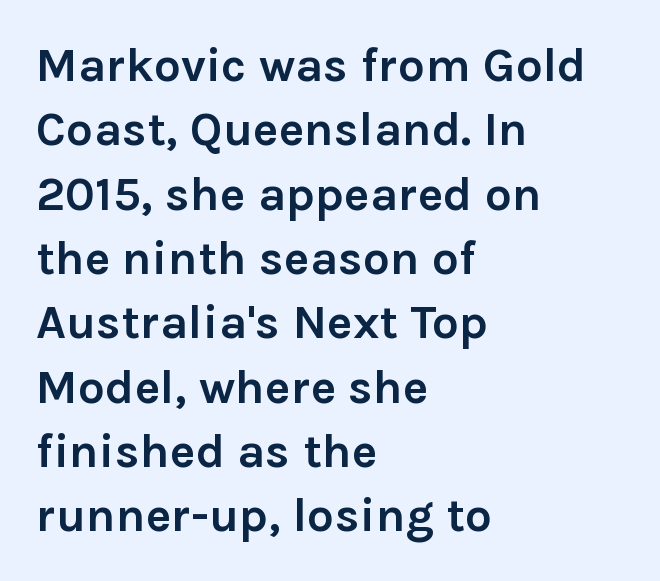
{"serif": "no", "italic": "no", "bold": "yes", "weight": "semibold", "width": "normal", "stroke_contrast": "low", "x_height": "medium", "monospaced": "no", "underline": "no", "align": "left", "line_spacing": "normal", "line_spacing_ratio": 1.34, "letter_spacing": "normal", "letter_spacing_em": 0.0, "glyph_px": 48}
